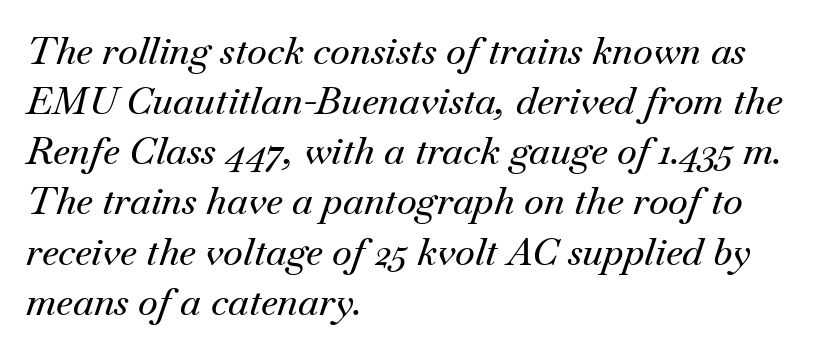
Q: Is the text italic (slanted)? A: Yes, it leans right by about 18 degrees.
Q: Is the typeface a serif or a sans-serif typeface? A: Serif.
Q: Is the text underlined? A: No.
Q: How is the paragraph aligned? A: Left-aligned.
Q: Is the spacing between letters normal or unusually wide? A: Normal.
Q: Is the spacing between lines tight, normal or loose? A: Normal.
Q: Width (condensed, normal, or wide)? A: Normal.
Q: Stroke contrast? A: Medium.
Q: x-height? A: Small.
Q: Monospaced? A: No.
